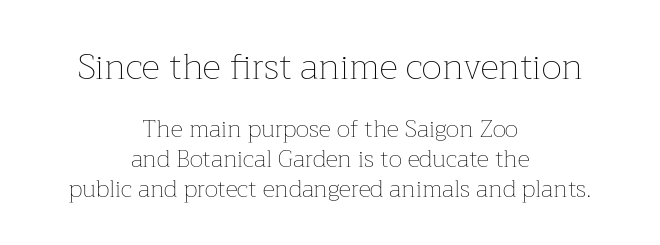
Q: Is the text bold? A: No.
Q: Is the text italic (slanted)? A: No, it is upright.
Q: Is the text underlined? A: No.
Q: How is the paragraph aligned? A: Centered.
Q: Is the spacing between letters normal or unusually wide? A: Normal.
Q: Which block of text is set in a larger size, the first (top) or the second (bottom)? A: The first (top) one.
Q: Width (condensed, normal, or wide)? A: Normal.
Q: Stroke contrast? A: Low.
Q: x-height? A: Medium.
Q: Monospaced? A: No.
